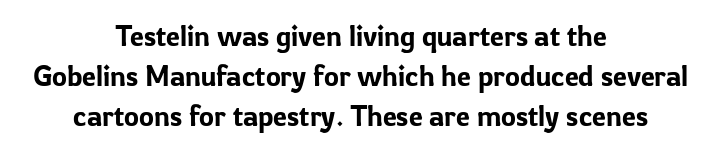
The image shows 28 px sans-serif type, upright; set centered, normal line spacing (1.43x), normal letter spacing, not underlined; low stroke contrast and a medium x-height.
